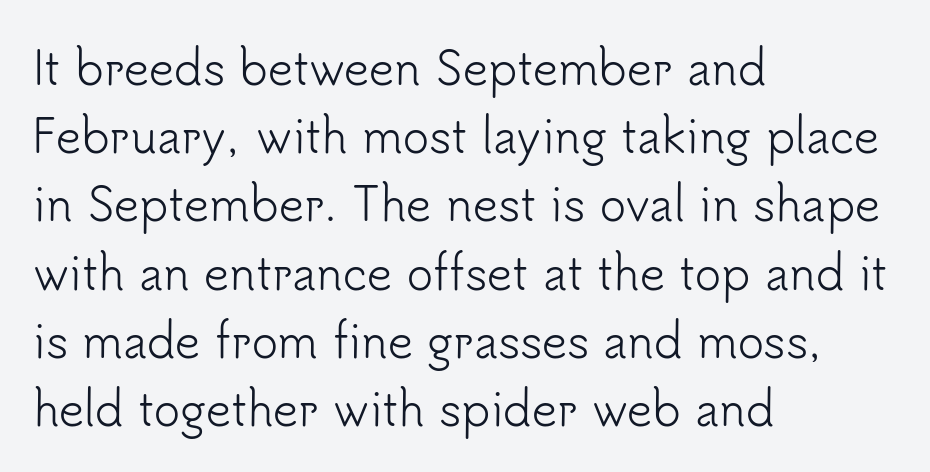
{"serif": "no", "italic": "no", "bold": "no", "weight": "light", "width": "normal", "stroke_contrast": "low", "x_height": "small", "monospaced": "no", "underline": "no", "align": "left", "line_spacing": "normal", "line_spacing_ratio": 1.55, "letter_spacing": "normal", "letter_spacing_em": 0.0, "glyph_px": 44}
